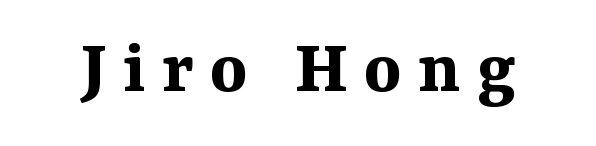
The image shows 79 px bold serif type, upright; set unusually wide letter spacing (+0.2 em), not underlined; medium stroke contrast and a medium x-height.
